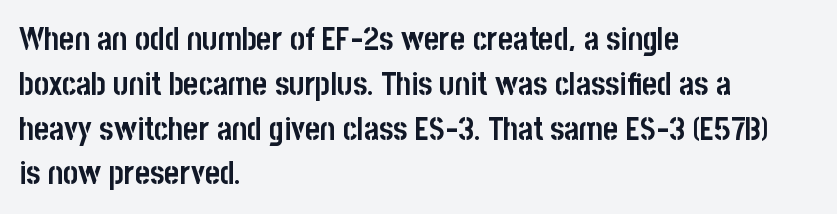
Q: Is the text bold? A: Yes.
Q: Is the text italic (slanted)? A: No, it is upright.
Q: Is the typeface a serif or a sans-serif typeface? A: Sans-serif.
Q: Is the text underlined? A: No.
Q: How is the paragraph aligned? A: Left-aligned.
Q: Is the spacing between letters normal or unusually wide? A: Normal.
Q: Is the spacing between lines tight, normal or loose? A: Normal.
Q: Width (condensed, normal, or wide)? A: Condensed.
Q: Stroke contrast? A: Low.
Q: x-height? A: Large.
Q: Monospaced? A: No.
